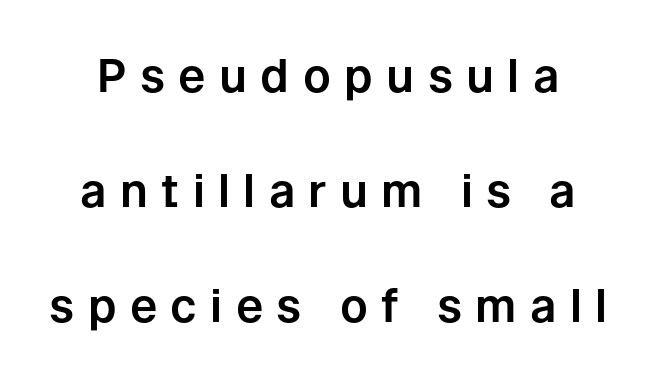
{"serif": "no", "italic": "no", "width": "normal", "stroke_contrast": "low", "x_height": "medium", "monospaced": "no", "underline": "no", "line_spacing": "loose", "line_spacing_ratio": 2.5, "letter_spacing": "wide", "letter_spacing_em": 0.29, "glyph_px": 46}
